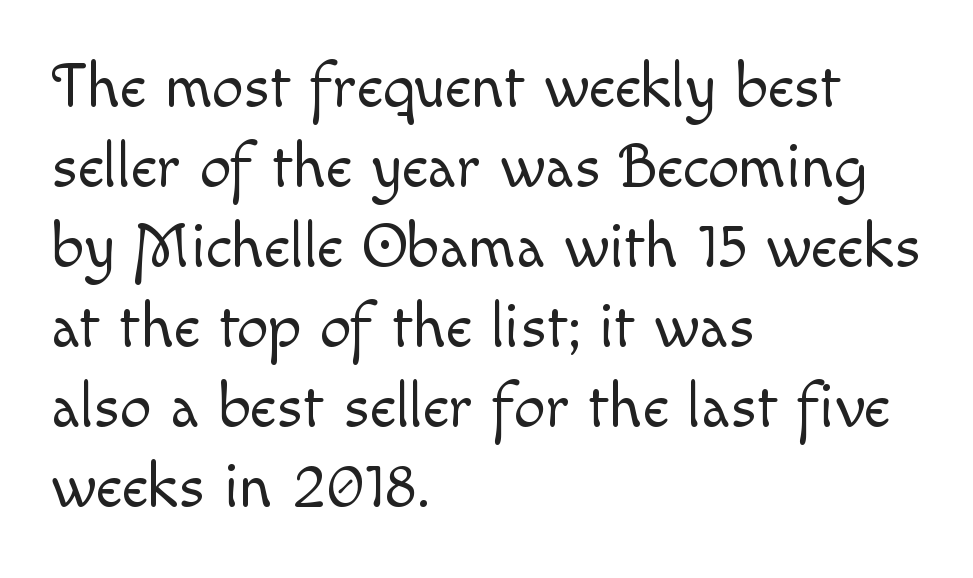
Q: Is the text bold? A: No.
Q: Is the text italic (slanted)? A: No, it is upright.
Q: Is the text underlined? A: No.
Q: How is the paragraph aligned? A: Left-aligned.
Q: Is the spacing between letters normal or unusually wide? A: Normal.
Q: Is the spacing between lines tight, normal or loose? A: Normal.
Q: Width (condensed, normal, or wide)? A: Normal.
Q: x-height? A: Small.
Q: Monospaced? A: No.
